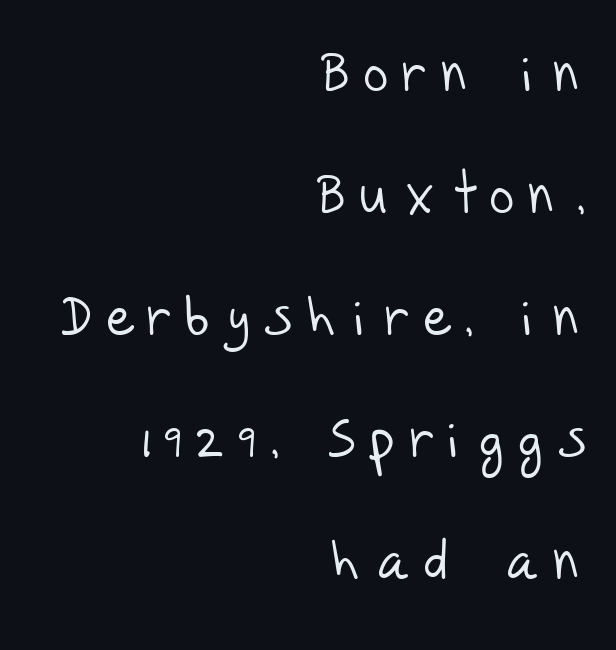
{"serif": "no", "bold": "no", "weight": "light", "width": "normal", "stroke_contrast": "low", "x_height": "large", "monospaced": "no", "underline": "no", "align": "right", "line_spacing": "loose", "line_spacing_ratio": 2.26, "letter_spacing": "wide", "letter_spacing_em": 0.29, "glyph_px": 54}
